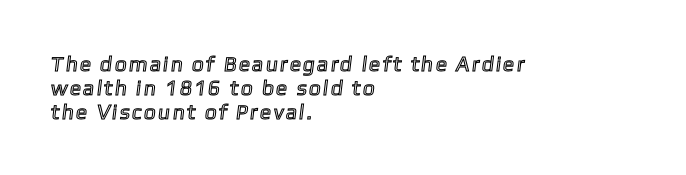
The image shows 21 px text type; set left-aligned, tight line spacing (1.14x), not underlined.
